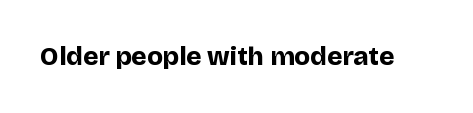
{"italic": "no", "bold": "yes", "underline": "no", "letter_spacing": "normal", "letter_spacing_em": 0.0, "glyph_px": 26}
